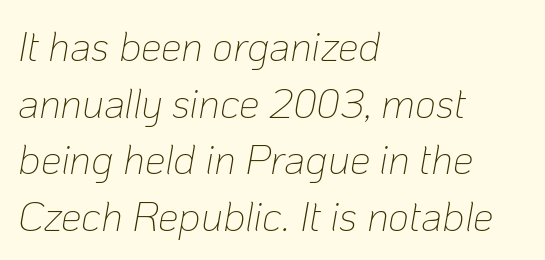
Q: Is the text bold? A: No.
Q: Is the text italic (slanted)? A: Yes, it leans right by about 10 degrees.
Q: Is the text underlined? A: No.
Q: How is the paragraph aligned? A: Left-aligned.
Q: Is the spacing between letters normal or unusually wide? A: Normal.
Q: Is the spacing between lines tight, normal or loose? A: Normal.
Q: Width (condensed, normal, or wide)? A: Normal.
Q: Stroke contrast? A: Low.
Q: x-height? A: Medium.
Q: Monospaced? A: No.
